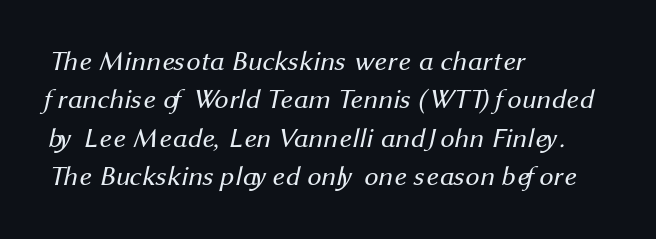
Leftover space on each line is placed entirely after the last word. The baseline area is clear. Nothing unusual about the tracking: characters are spaced as the font intends. Counters stay open thanks to moderate or lighter strokes. Is this a fixed-width face? No — the glyphs have proportional, varying widths. Whoever set this chose a conventional vertical rhythm.
